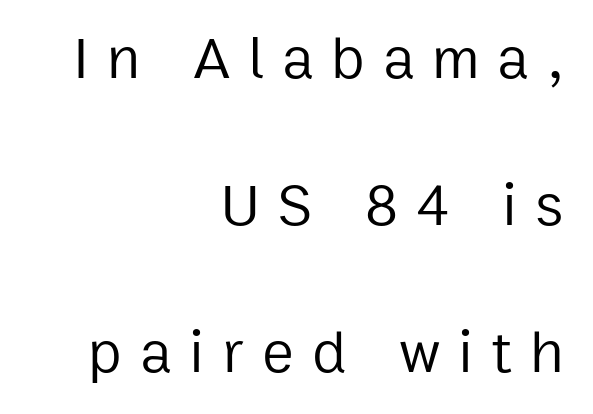
The image shows 60 px regular-weight sans-serif type, upright; set right-aligned, loose line spacing (2.45x), unusually wide letter spacing (+0.3 em), not underlined; low stroke contrast and a medium x-height.
